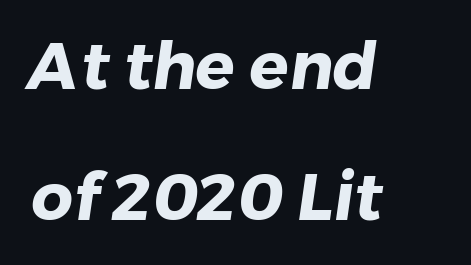
Reading down the column, the eye jumps a long way to each next line. Does the copy run flush right? No — it runs flush left. Character widths vary here, with narrow letters taking less room than wide ones. No extra tracking has been applied to these lines.
